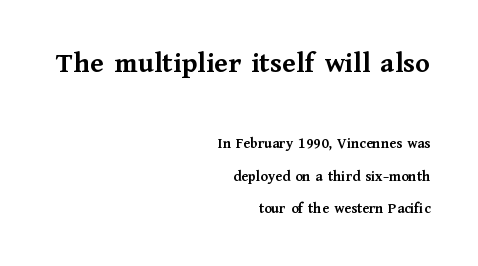
The image shows 30 px semibold serif type, upright; set right-aligned, loose line spacing (2.15x), normal letter spacing, not underlined; the first (top) block is 2.0x larger; medium stroke contrast and a medium x-height.
